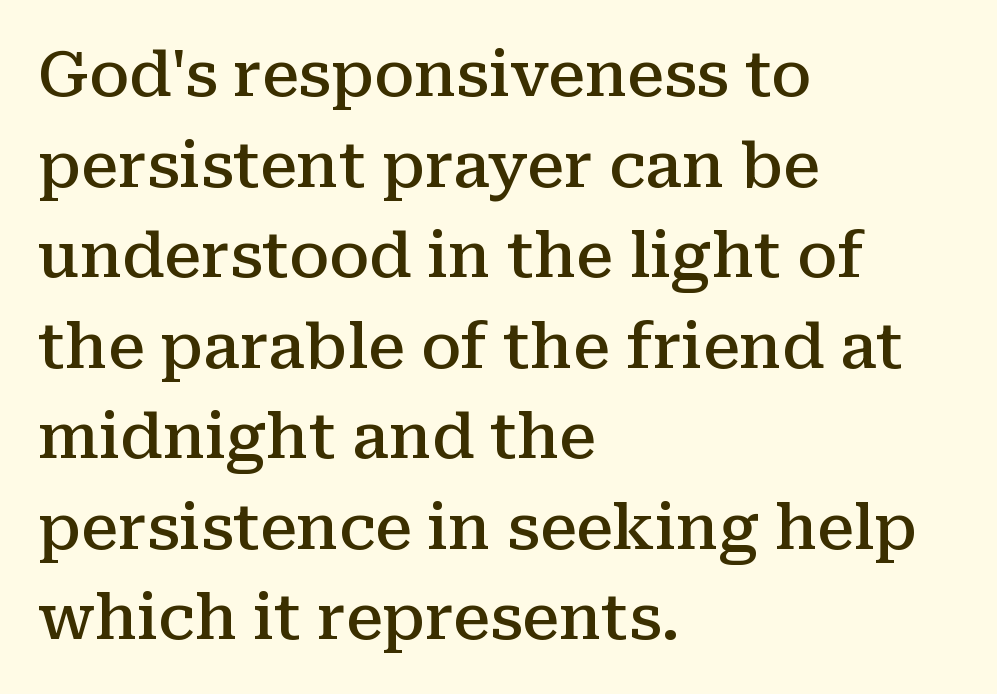
Q: Is the text bold? A: Semi-bold.
Q: Is the text italic (slanted)? A: No, it is upright.
Q: Is the typeface a serif or a sans-serif typeface? A: Serif.
Q: Is the text underlined? A: No.
Q: How is the paragraph aligned? A: Left-aligned.
Q: Is the spacing between letters normal or unusually wide? A: Normal.
Q: Is the spacing between lines tight, normal or loose? A: Normal.
Q: Width (condensed, normal, or wide)? A: Normal.
Q: Stroke contrast? A: Medium.
Q: x-height? A: Medium.
Q: Monospaced? A: No.
